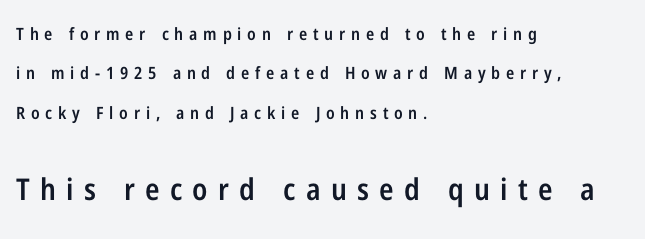
Students, observe: this is what heavily led, spacious text looks like. The gaps between neighbouring characters are conspicuously large. Does the lettering tilt? It doesn't — this is upright. The space directly below the letters is spotless. Proportional: the letters do not fall into vertical columns. The rendering uses a semibold face; strokes are thickened but not to full bold.
